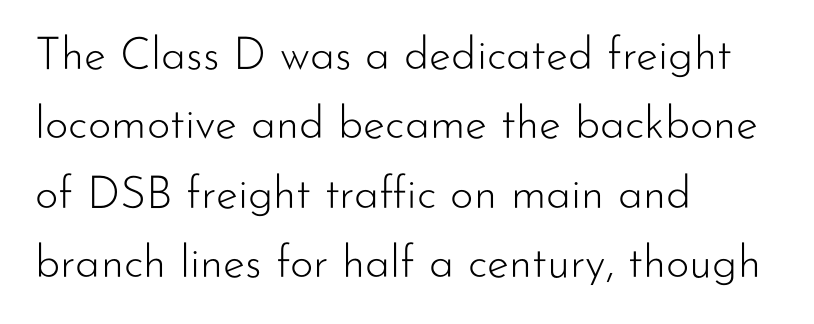
Unlike italic type, these characters show no tilt at all. Stroke thickness stays within the range of a standard reading face or lighter. You could not count columns in this text — the font is proportionally spaced. Each word holds together tightly as a unit, with standard inter-letter gaps. Serif or sans? Sans — the stroke terminals are bare.
